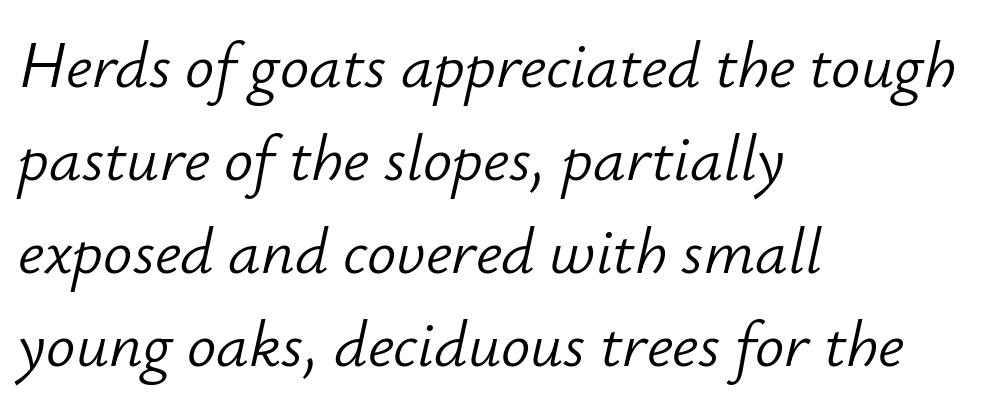
Q: Is the text bold? A: No.
Q: Is the text italic (slanted)? A: Yes, it leans right by about 12 degrees.
Q: Is the text underlined? A: No.
Q: How is the paragraph aligned? A: Left-aligned.
Q: Is the spacing between letters normal or unusually wide? A: Normal.
Q: Is the spacing between lines tight, normal or loose? A: Normal.
Q: Width (condensed, normal, or wide)? A: Normal.
Q: Stroke contrast? A: Low.
Q: x-height? A: Small.
Q: Monospaced? A: No.
